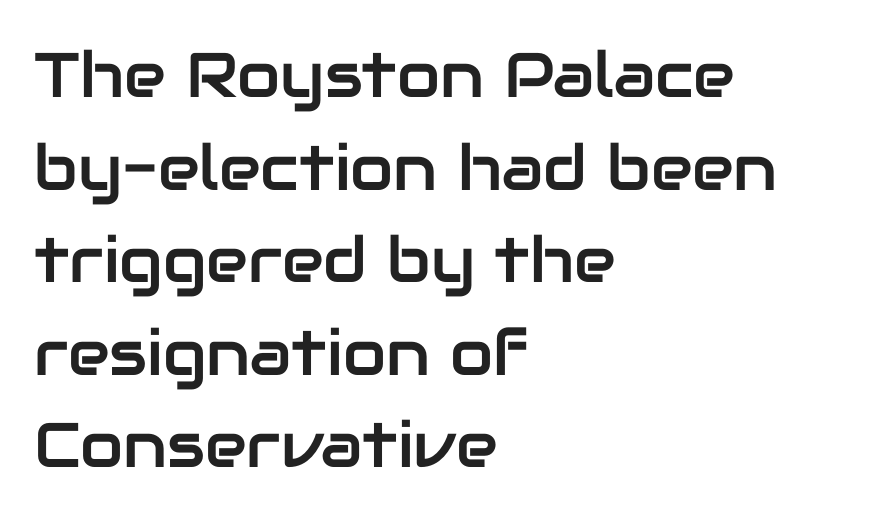
The image shows 63 px sans-serif type, upright; set left-aligned, normal line spacing (1.47x), normal letter spacing, not underlined; low stroke contrast and a medium x-height.
